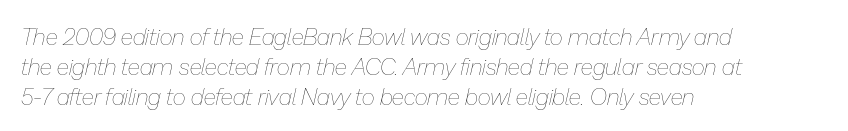
{"italic": "yes", "lean": "right", "slant_degrees": 13, "bold": "no", "underline": "no", "align": "left", "line_spacing": "normal", "line_spacing_ratio": 1.3, "letter_spacing": "normal", "letter_spacing_em": 0.0, "glyph_px": 23}
